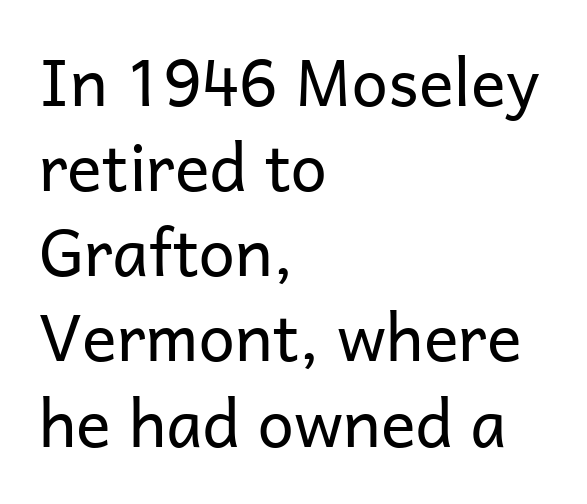
The image shows 65 px regular-weight sans-serif type, upright; set left-aligned, normal line spacing (1.31x), normal letter spacing, not underlined; low stroke contrast and a medium x-height.
